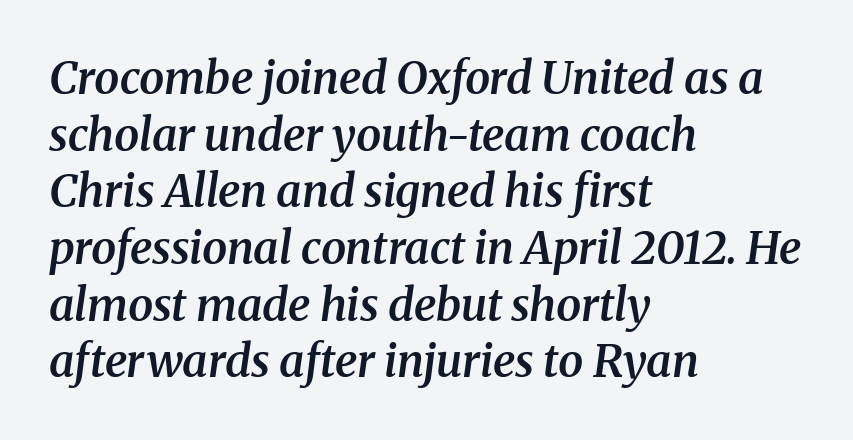
Where is the straight margin? On the left. The face used here is proportionally spaced, like ordinary book or web type. Old-style or modern, the face here clearly has serifs. Any mark beneath the type? The region is blank. A fair bit of extra ink — the face is semibold, not bold.
